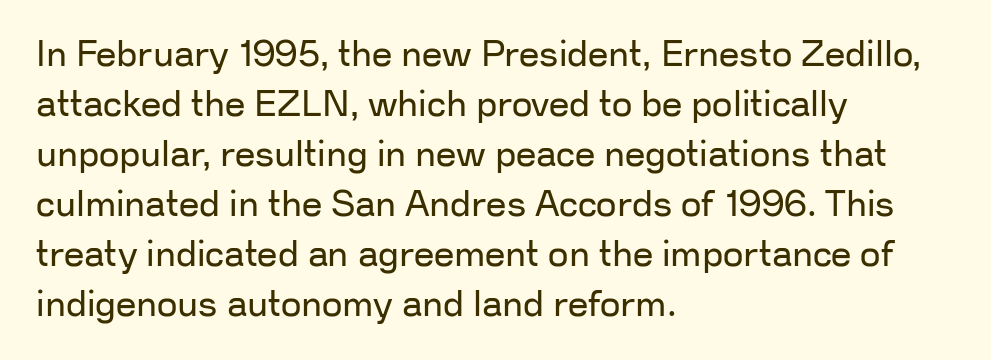
The image shows 36 px regular-weight sans-serif type, upright; set left-aligned, normal line spacing (1.39x), normal letter spacing, not underlined; low stroke contrast and a medium x-height.
